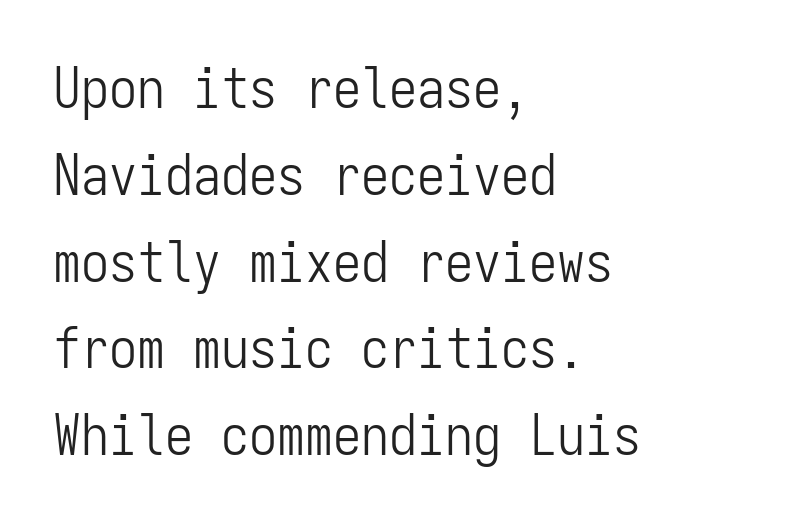
Reading down the block, your eye returns to a fixed left position each line. Lines of text with bare space underneath. A typesetter would call this monospace, since all characters share one set width. Stroke terminals: plain, sans-serif.
